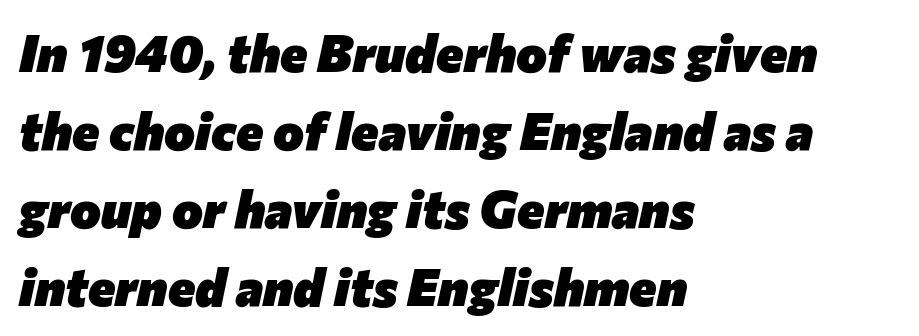
This sample is left-justified, so line endings fall wherever the words run out. Note the varied advance widths — an 'i' is clearly narrower than an 'm'. The area under the type is left untouched. Chunky letters — that's bold for sure.
